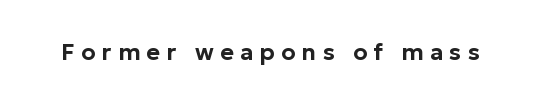
Q: Is the text italic (slanted)? A: No, it is upright.
Q: Is the text underlined? A: No.
Q: Is the spacing between letters normal or unusually wide? A: Unusually wide.
